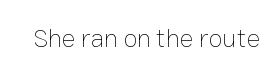
The image shows 26 px text type, upright; set normal letter spacing, not underlined.
